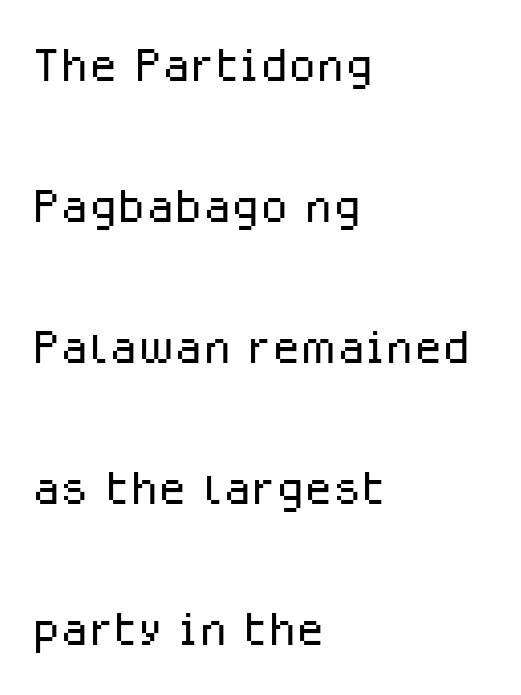
The image shows 65 px light sans-serif type, upright; set left-aligned, loose line spacing (2.17x), normal letter spacing, not underlined; low stroke contrast and a medium x-height.
